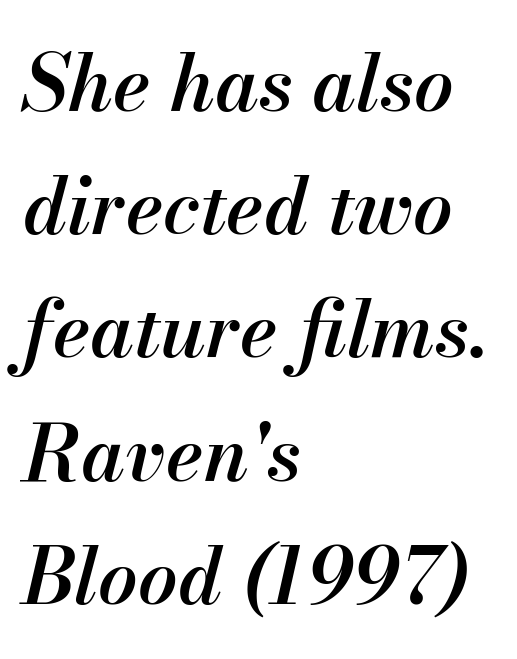
Characters are canted at an angle relative to the baseline's perpendicular. Honestly, the row spacing looks completely unremarkable. Each letter keeps its own natural width here, so spacing adapts to shape. A clean baseline with only descenders dipping below it.
